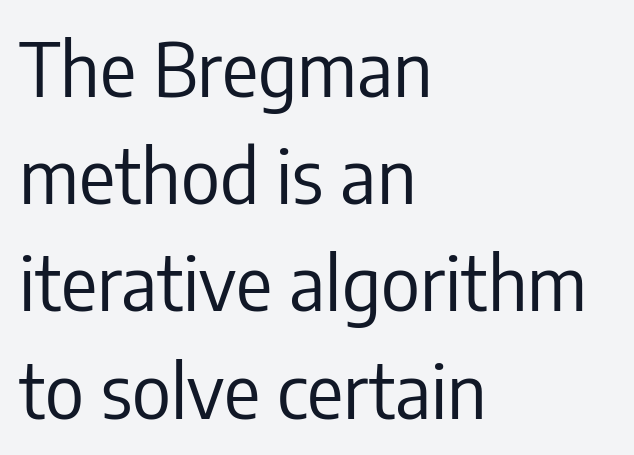
{"serif": "no", "italic": "no", "bold": "no", "weight": "regular", "width": "condensed", "stroke_contrast": "low", "x_height": "medium", "monospaced": "no", "underline": "no", "align": "left", "line_spacing": "normal", "line_spacing_ratio": 1.43, "letter_spacing": "normal", "letter_spacing_em": 0.0, "glyph_px": 75}
